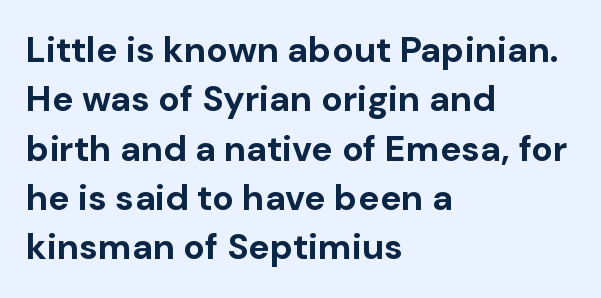
Q: Is the text bold? A: Yes.
Q: Is the text italic (slanted)? A: No, it is upright.
Q: Is the typeface a serif or a sans-serif typeface? A: Sans-serif.
Q: Is the text underlined? A: No.
Q: How is the paragraph aligned? A: Left-aligned.
Q: Is the spacing between letters normal or unusually wide? A: Normal.
Q: Is the spacing between lines tight, normal or loose? A: Normal.
Q: Width (condensed, normal, or wide)? A: Normal.
Q: Stroke contrast? A: Low.
Q: x-height? A: Medium.
Q: Monospaced? A: No.
